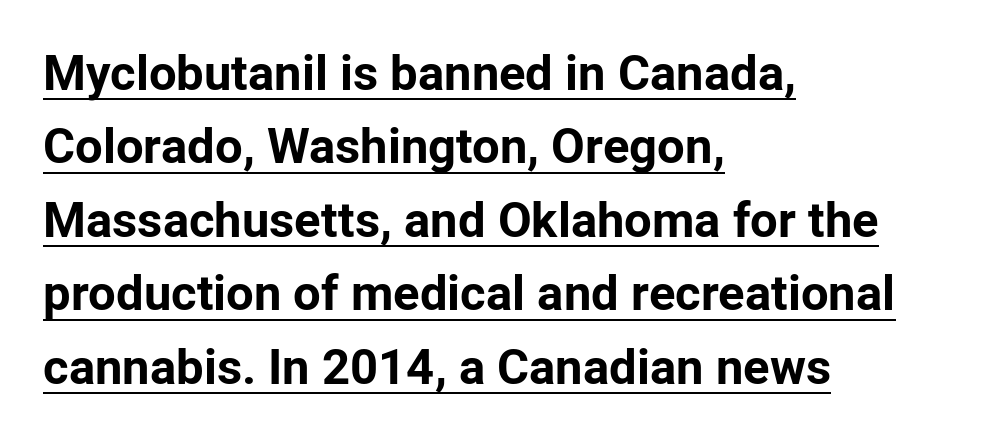
The image shows 49 px bold sans-serif type, upright; set left-aligned, normal line spacing (1.5x), normal letter spacing, underlined; low stroke contrast and a medium x-height.
